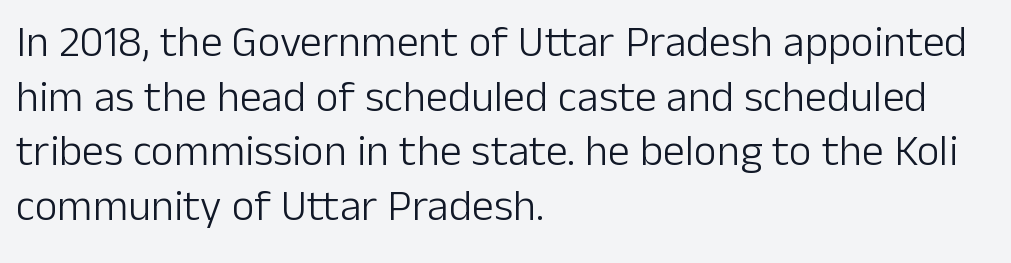
{"serif": "no", "italic": "no", "bold": "no", "weight": "light", "width": "normal", "stroke_contrast": "low", "x_height": "medium", "monospaced": "no", "underline": "no", "align": "left", "line_spacing_ratio": 1.24, "letter_spacing": "normal", "letter_spacing_em": 0.0, "glyph_px": 44}
